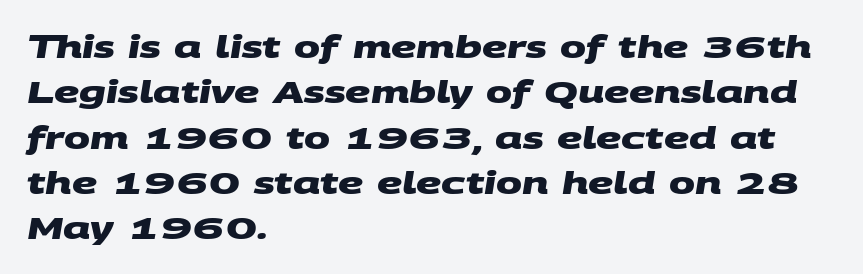
{"serif": "no", "bold": "yes", "weight": "heavy", "width": "wide", "stroke_contrast": "medium", "x_height": "large", "monospaced": "no", "underline": "no", "align": "left", "line_spacing": "normal", "line_spacing_ratio": 1.46, "letter_spacing": "normal", "letter_spacing_em": 0.0, "glyph_px": 31}
